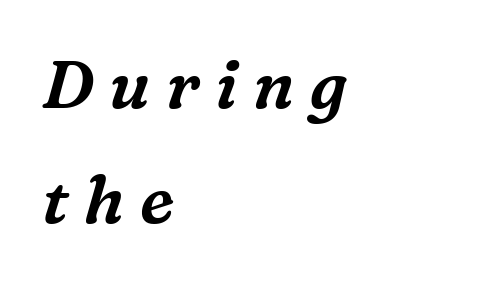
Q: Is the text italic (slanted)? A: Yes, it leans right by about 16 degrees.
Q: Is the typeface a serif or a sans-serif typeface? A: Serif.
Q: Is the text underlined? A: No.
Q: How is the paragraph aligned? A: Left-aligned.
Q: Is the spacing between letters normal or unusually wide? A: Unusually wide.
Q: Width (condensed, normal, or wide)? A: Normal.
Q: Stroke contrast? A: Medium.
Q: x-height? A: Medium.
Q: Monospaced? A: No.
